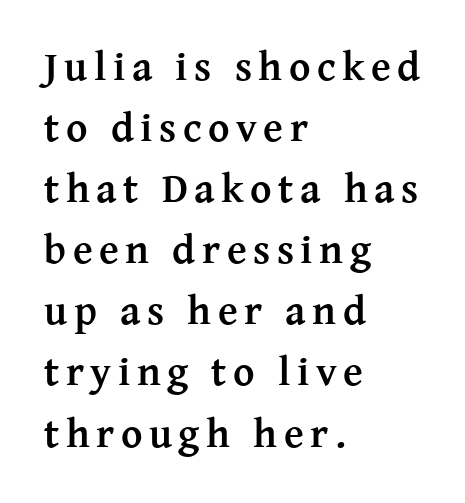
Q: Is the text bold? A: Yes.
Q: Is the text italic (slanted)? A: No, it is upright.
Q: Is the typeface a serif or a sans-serif typeface? A: Serif.
Q: Is the text underlined? A: No.
Q: How is the paragraph aligned? A: Left-aligned.
Q: Is the spacing between lines tight, normal or loose? A: Normal.
Q: Width (condensed, normal, or wide)? A: Normal.
Q: Stroke contrast? A: Medium.
Q: x-height? A: Medium.
Q: Monospaced? A: No.
